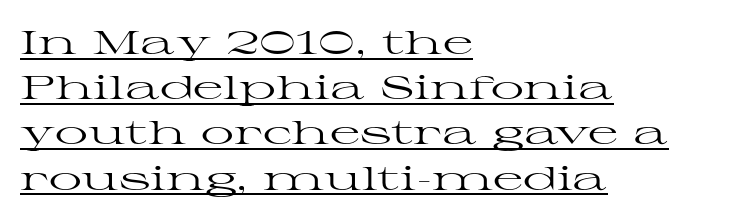
The typography opts for an upright posture over an oblique one. Caption: standard tracking, unaltered. Small tapered or slab feet sit at the stroke ends, so this counts as serif. Where is the straight margin? On the left. Somebody hit Ctrl+U on this one — the words are underlined.
